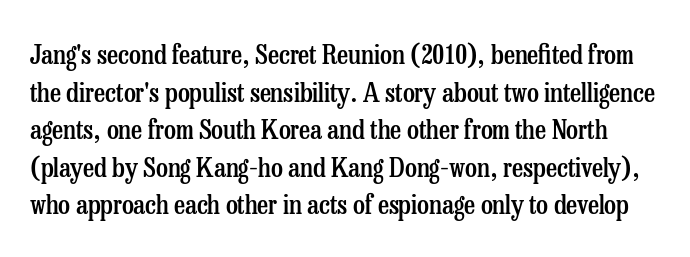
{"italic": "no", "bold": "semi", "underline": "no", "line_spacing": "normal", "line_spacing_ratio": 1.39, "letter_spacing": "normal", "letter_spacing_em": 0.0, "glyph_px": 27}
